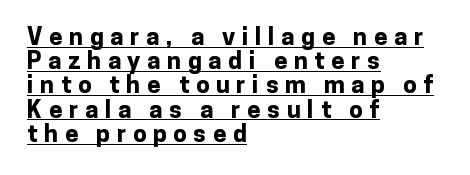
{"italic": "no", "bold": "yes", "underline": "yes", "align": "left", "line_spacing": "tight", "line_spacing_ratio": 1.01, "letter_spacing": "wide", "letter_spacing_em": 0.28, "glyph_px": 24}
